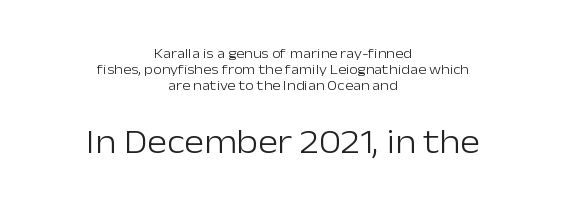
The image shows 34 px light sans-serif type, upright; set centered, tight line spacing (1.13x), normal letter spacing, not underlined; the second (bottom) block is 2.43x larger; low stroke contrast and a medium x-height.
